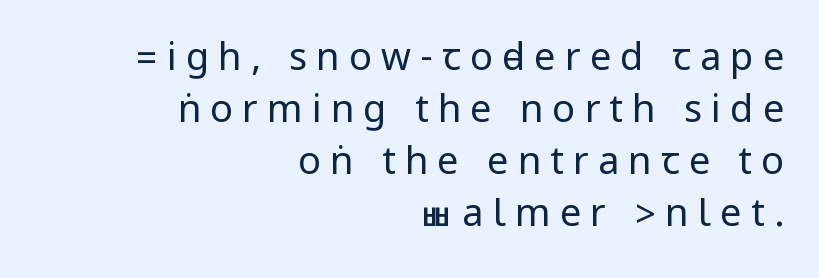
Q: Is the text bold? A: No.
Q: Is the text italic (slanted)? A: No, it is upright.
Q: Is the typeface a serif or a sans-serif typeface? A: Sans-serif.
Q: Is the text underlined? A: No.
Q: How is the paragraph aligned? A: Right-aligned.
Q: Is the spacing between letters normal or unusually wide? A: Unusually wide.
Q: Is the spacing between lines tight, normal or loose? A: Normal.
Q: Width (condensed, normal, or wide)? A: Condensed.
Q: Stroke contrast? A: Low.
